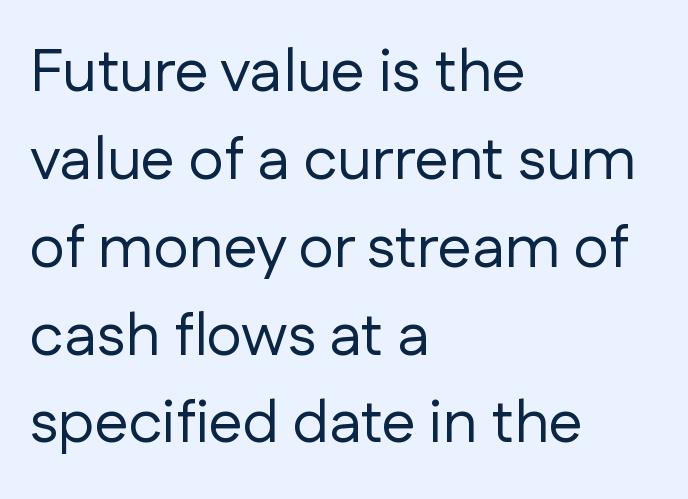
Q: Is the text bold? A: No.
Q: Is the text italic (slanted)? A: No, it is upright.
Q: Is the typeface a serif or a sans-serif typeface? A: Sans-serif.
Q: Is the text underlined? A: No.
Q: How is the paragraph aligned? A: Left-aligned.
Q: Is the spacing between letters normal or unusually wide? A: Normal.
Q: Is the spacing between lines tight, normal or loose? A: Normal.
Q: Width (condensed, normal, or wide)? A: Normal.
Q: Stroke contrast? A: Low.
Q: x-height? A: Medium.
Q: Monospaced? A: No.
